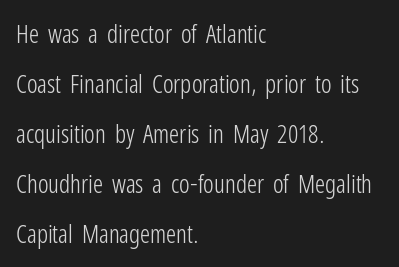
{"italic": "no", "bold": "no", "underline": "no", "align": "left", "line_spacing": "loose", "line_spacing_ratio": 2.0, "letter_spacing": "normal", "letter_spacing_em": 0.0, "glyph_px": 25}
